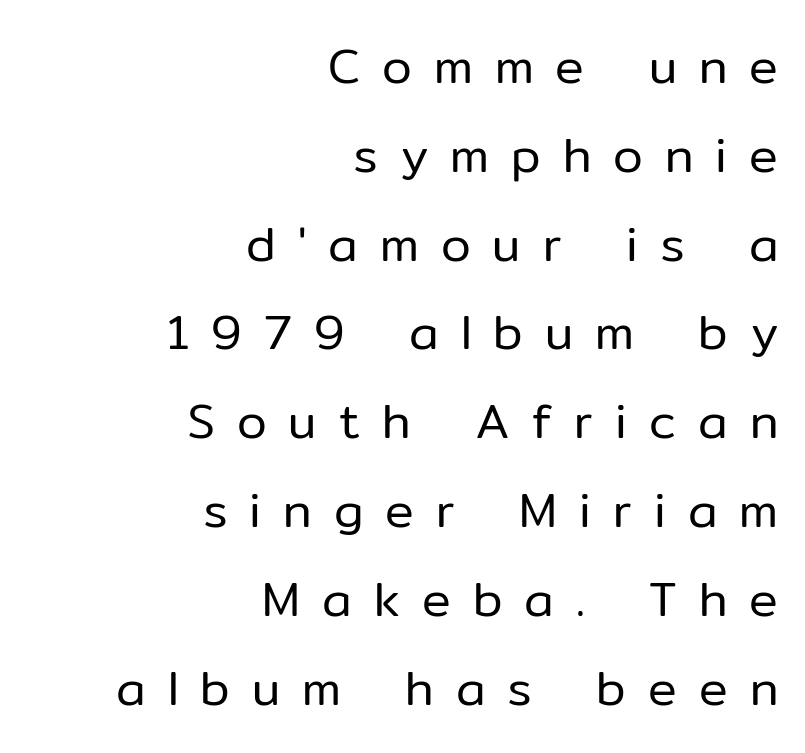
The image shows 48 px regular-weight sans-serif type, upright; set right-aligned, line spacing 1.85x, unusually wide letter spacing (+0.46 em), not underlined; low stroke contrast and a medium x-height.
